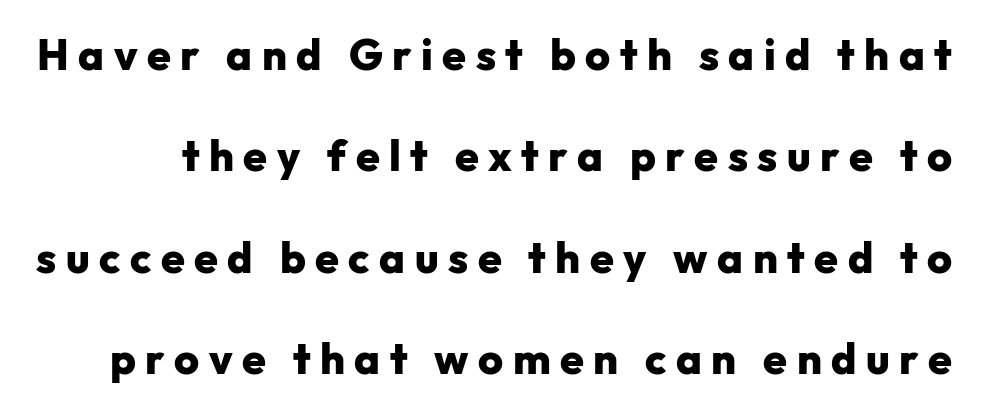
{"serif": "no", "italic": "no", "bold": "yes", "weight": "heavy", "width": "normal", "stroke_contrast": "low", "x_height": "medium", "monospaced": "no", "underline": "no", "line_spacing": "loose", "line_spacing_ratio": 2.36, "letter_spacing": "wide", "letter_spacing_em": 0.22, "glyph_px": 43}
